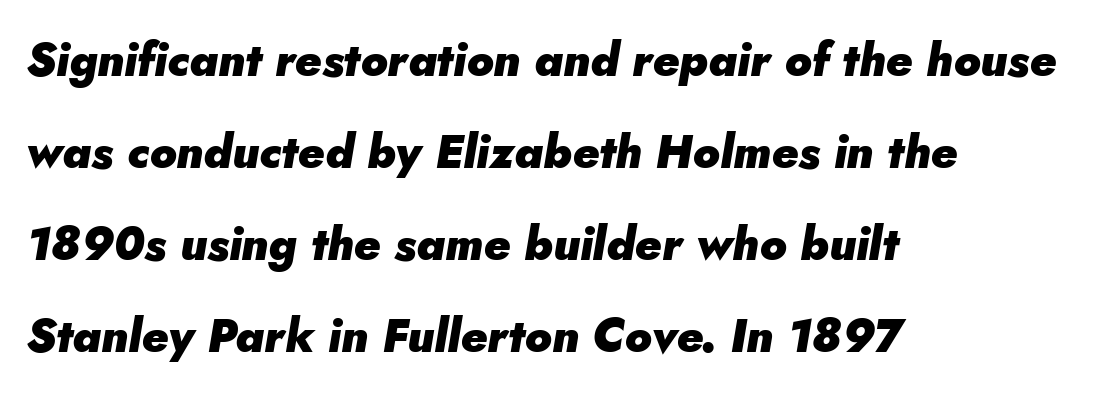
Line starts are locked; line ends wander. Rule under the text: the space is simply empty. Airy leading. The letters advance in unequal steps, a hallmark of proportional type.
